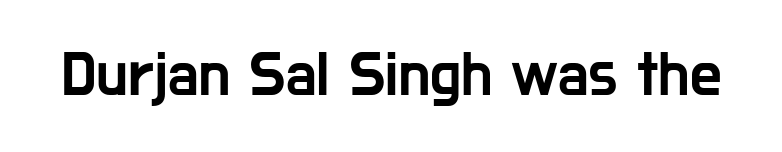
Proportional: the letters do not fall into vertical columns. You can tell it's not italic because the verticals are truly vertical. A bare baseline throughout the passage. Regarding serifs, this sample does without them. The face used here is rendered with its standard letterfit.
